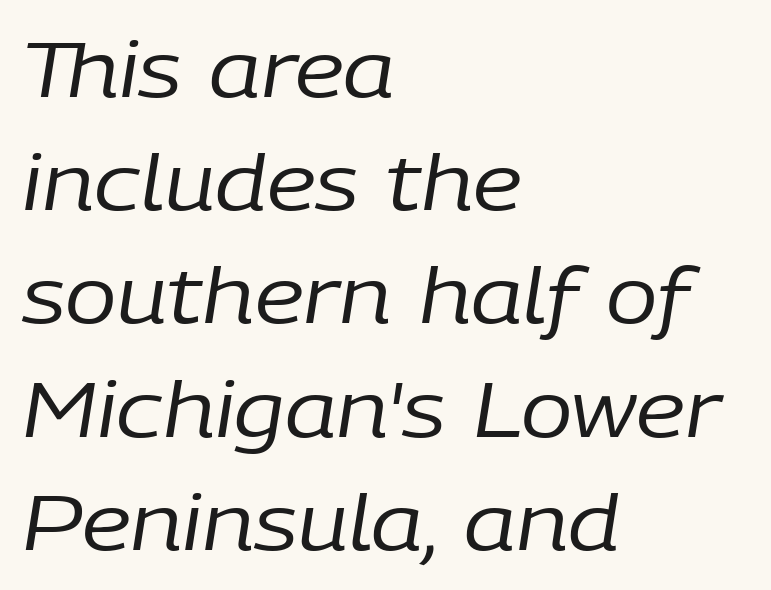
The image shows 77 px regular-weight type, italic (leaning right); set left-aligned, normal line spacing (1.47x), normal letter spacing, not underlined; low stroke contrast and a medium x-height.
